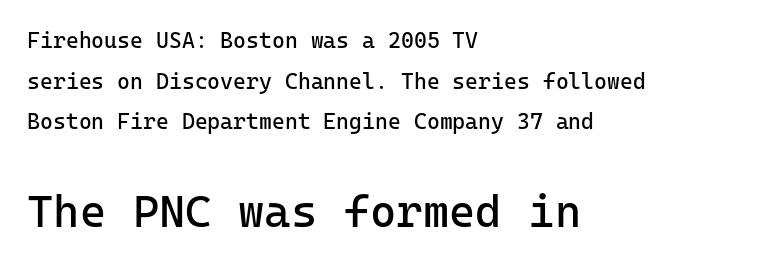
Font category for this specimen: sans-serif. Layout note: lines flush left. The lettering holds an erect, upright posture throughout. Here the designer chose a console-style face with uniform glyph widths. Has an underline been added? It has not. Think standard paragraph weight, or any step lighter than that.
